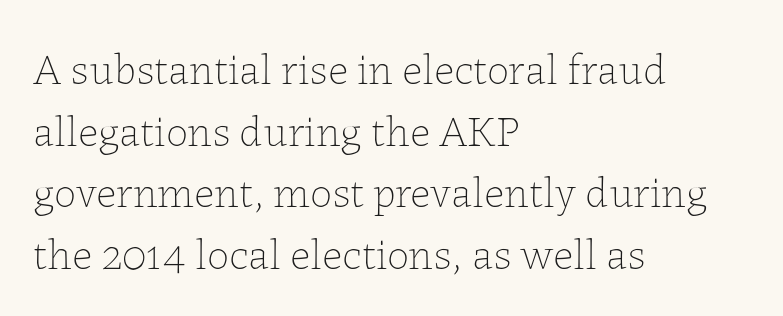
The image shows 44 px thin type, upright; set left-aligned, normal line spacing (1.4x), normal letter spacing, not underlined; low stroke contrast and a medium x-height.
